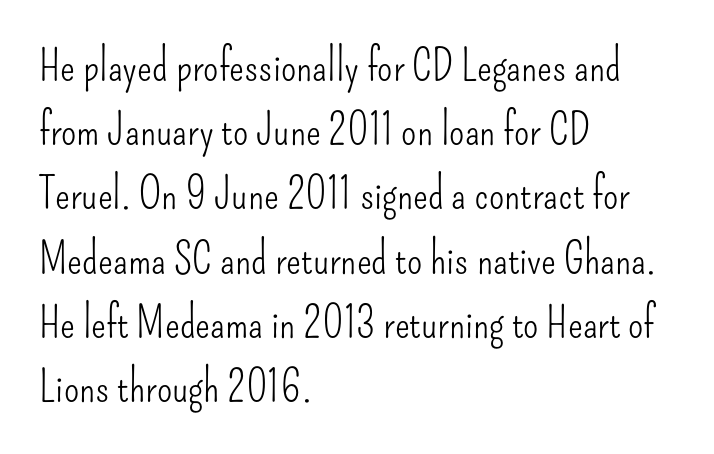
{"serif": "no", "italic": "no", "bold": "no", "weight": "light", "width": "condensed", "stroke_contrast": "low", "x_height": "small", "monospaced": "no", "underline": "no", "align": "left", "line_spacing": "normal", "line_spacing_ratio": 1.46, "letter_spacing": "normal", "letter_spacing_em": 0.0, "glyph_px": 44}
